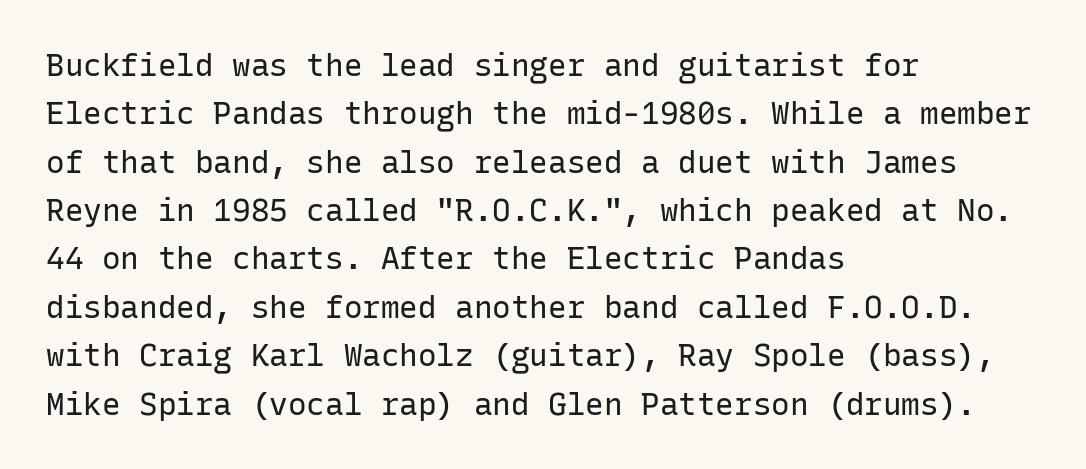
{"serif": "no", "italic": "no", "bold": "no", "weight": "regular", "width": "normal", "stroke_contrast": "low", "x_height": "medium", "monospaced": "yes", "underline": "no", "align": "left", "line_spacing": "normal", "line_spacing_ratio": 1.56, "letter_spacing": "normal", "letter_spacing_em": 0.0, "glyph_px": 31}
